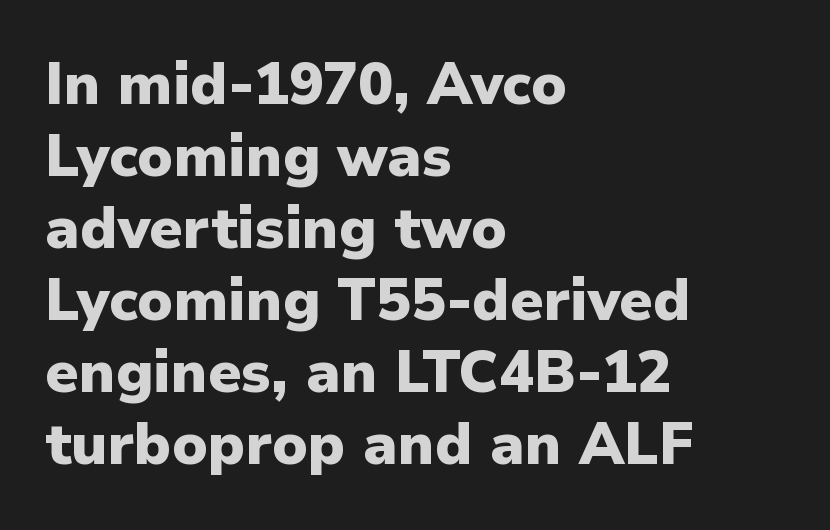
The image shows 58 px heavy sans-serif type, upright; set left-aligned, line spacing 1.24x, normal letter spacing, not underlined; low stroke contrast and a medium x-height.
